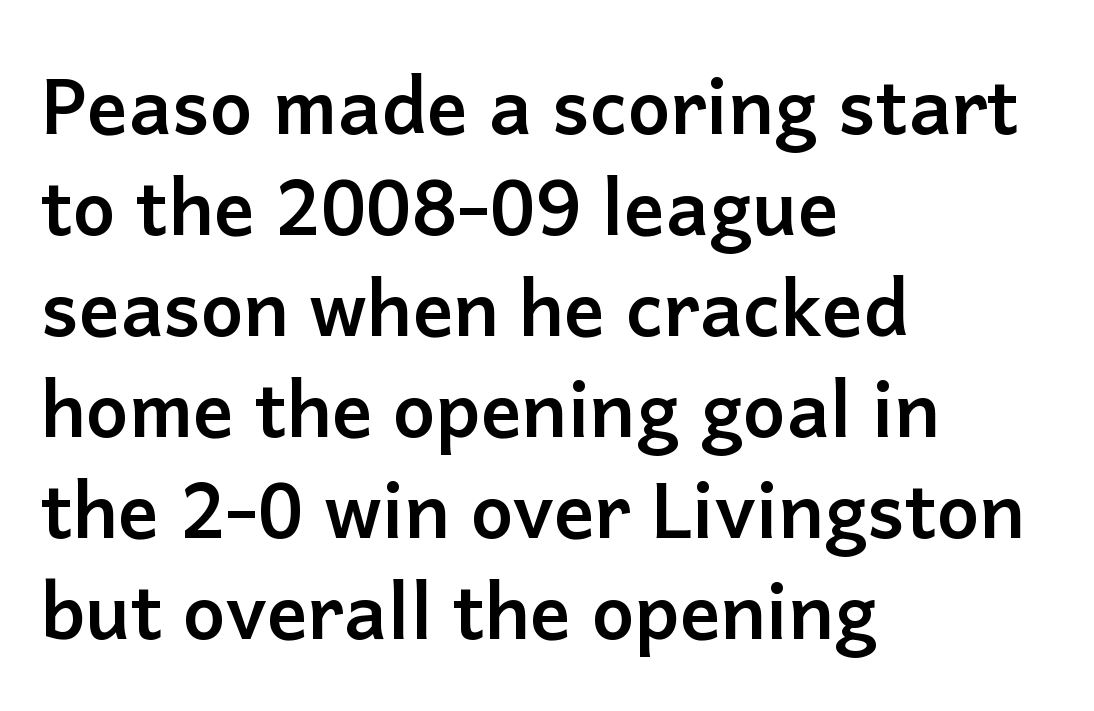
Compared with typical body copy, the letter spacing here is the same. One glance says typical: line gaps are just what's usual. Is this a fixed-width face? No — the glyphs have proportional, varying widths. The glyphs are unaccompanied by any horizontal stroke below them. Stroke thickness is high; the sample reads as a true bold.
